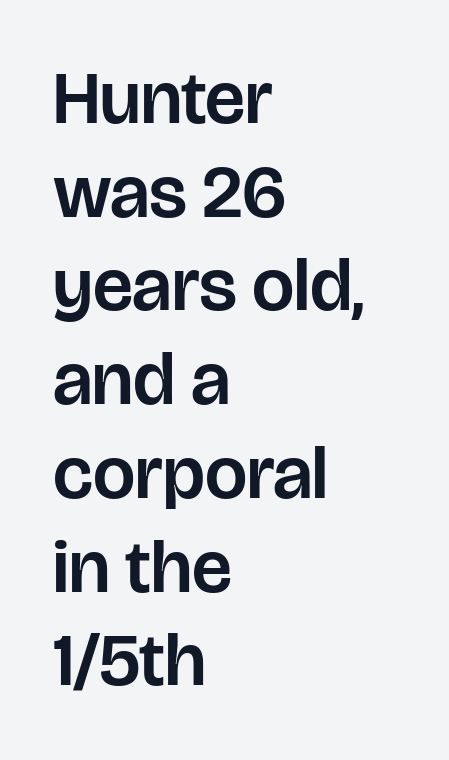
This rendering uses left alignment, leaving the right contour irregular. Posture: straight, roman, zero tilt. Honestly, there is no underline to notice here at all. Regarding serifs, this sample does without them. No extra tracking has been applied to these lines. The passage shown stacks its lines at a standard gap.
